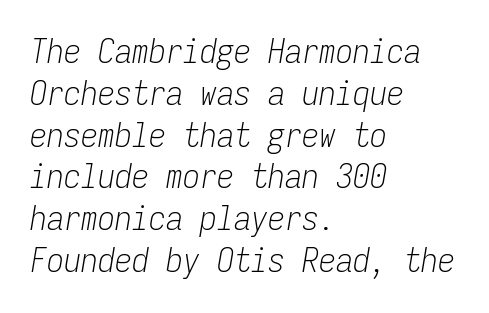
Q: Is the text bold? A: No.
Q: Is the text italic (slanted)? A: Yes, it leans right by about 9 degrees.
Q: Is the text underlined? A: No.
Q: How is the paragraph aligned? A: Left-aligned.
Q: Is the spacing between letters normal or unusually wide? A: Normal.
Q: Width (condensed, normal, or wide)? A: Condensed.
Q: Stroke contrast? A: Low.
Q: x-height? A: Medium.
Q: Monospaced? A: Yes.
